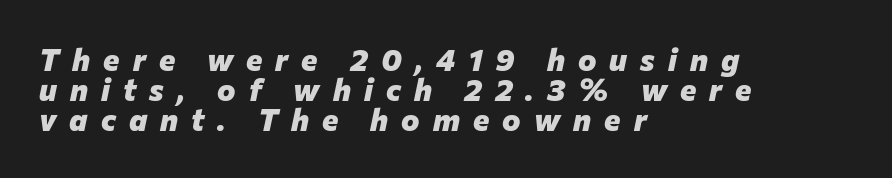
{"italic": "yes", "lean": "right", "slant_degrees": 12, "bold": "yes", "weight": "heavy", "width": "normal", "stroke_contrast": "low", "x_height": "medium", "monospaced": "no", "underline": "no", "align": "left", "line_spacing": "tight", "line_spacing_ratio": 0.97, "letter_spacing": "wide", "letter_spacing_em": 0.42, "glyph_px": 31}
